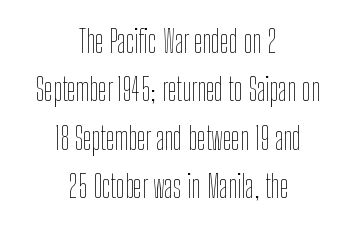
{"italic": "no", "bold": "no", "weight": "thin", "width": "condensed", "stroke_contrast": "low", "x_height": "medium", "monospaced": "no", "underline": "no", "align": "center", "line_spacing": "normal", "line_spacing_ratio": 1.56, "letter_spacing": "normal", "letter_spacing_em": 0.0, "glyph_px": 31}
